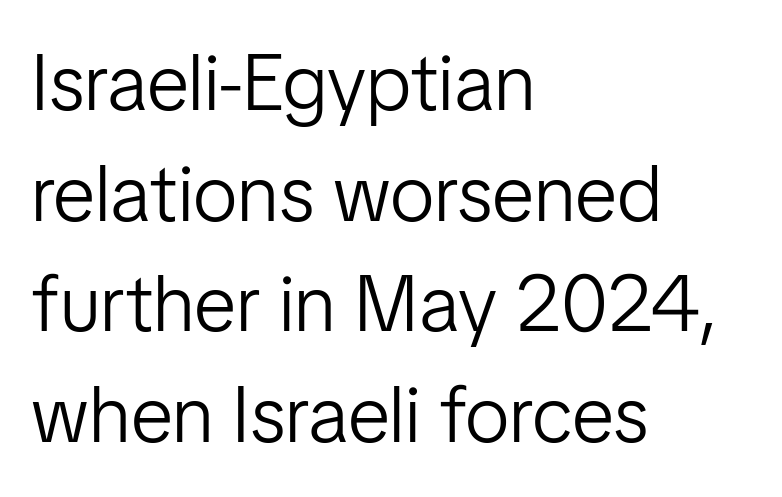
The glyphs in this specimen are sans serif. These glyphs show unthickened strokes, regular width or finer. Underlining? Definitely not there. Interline gaps are of average width in this sample.
